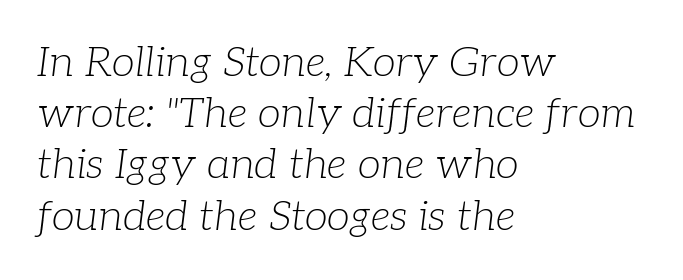
Q: Is the text bold? A: No.
Q: Is the text italic (slanted)? A: Yes, it leans right by about 7 degrees.
Q: Is the typeface a serif or a sans-serif typeface? A: Serif.
Q: Is the text underlined? A: No.
Q: How is the paragraph aligned? A: Left-aligned.
Q: Is the spacing between letters normal or unusually wide? A: Normal.
Q: Width (condensed, normal, or wide)? A: Normal.
Q: Stroke contrast? A: Low.
Q: x-height? A: Medium.
Q: Monospaced? A: No.
